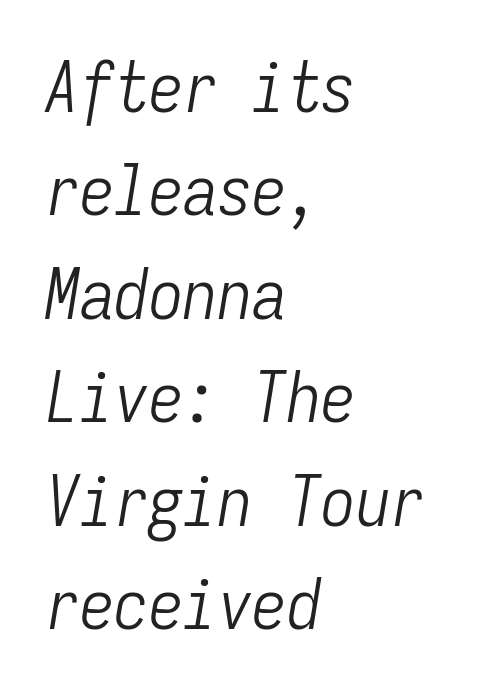
Q: Is the text bold? A: No.
Q: Is the text italic (slanted)? A: Yes, it leans right by about 9 degrees.
Q: Is the text underlined? A: No.
Q: How is the paragraph aligned? A: Left-aligned.
Q: Is the spacing between letters normal or unusually wide? A: Normal.
Q: Is the spacing between lines tight, normal or loose? A: Normal.
Q: Width (condensed, normal, or wide)? A: Condensed.
Q: Stroke contrast? A: Low.
Q: x-height? A: Medium.
Q: Monospaced? A: Yes.
